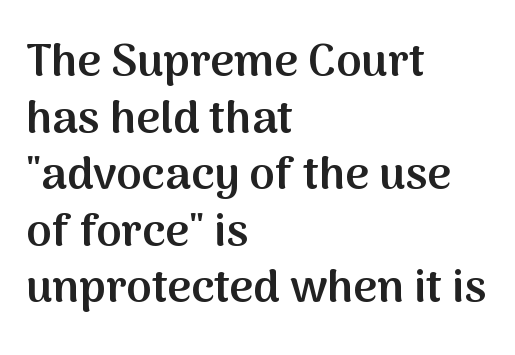
The image shows 46 px semibold sans-serif type, upright; set left-aligned, line spacing 1.23x, normal letter spacing, not underlined; medium stroke contrast and a medium x-height.
